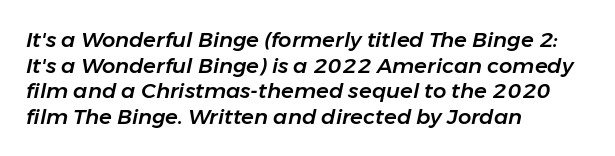
The strip under each line holds only bare page. The passage shown has conventional tracking throughout. A student would call this left alignment; a typographer would say flush left, rag right. Emphasis-style slanted type is in use.
